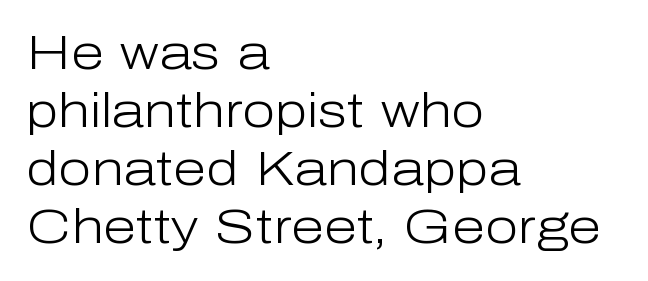
This is roman type, the default non-slanted kind. These lines are set flush left with a ragged right edge. You could not count columns in this text — the font is proportionally spaced. No feet cap the strokes, marking this as sans-serif type.
